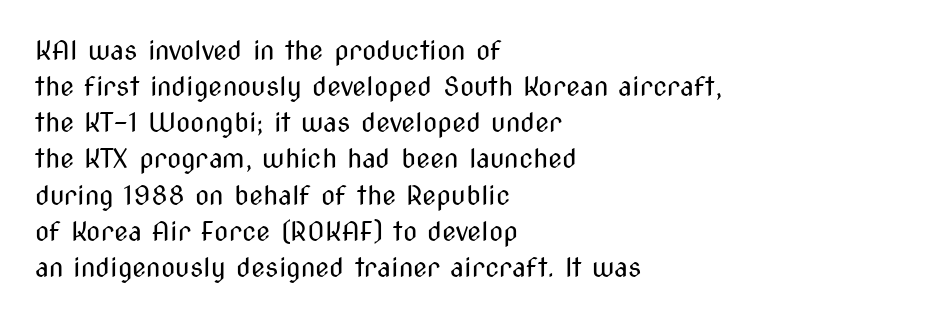
Q: Is the text bold? A: No.
Q: Is the text italic (slanted)? A: No, it is upright.
Q: Is the text underlined? A: No.
Q: How is the paragraph aligned? A: Left-aligned.
Q: Is the spacing between letters normal or unusually wide? A: Normal.
Q: Is the spacing between lines tight, normal or loose? A: Normal.
